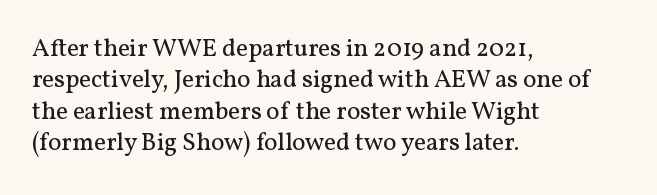
Q: Is the text bold? A: No.
Q: Is the text italic (slanted)? A: No, it is upright.
Q: Is the text underlined? A: No.
Q: How is the paragraph aligned? A: Left-aligned.
Q: Is the spacing between letters normal or unusually wide? A: Normal.
Q: Is the spacing between lines tight, normal or loose? A: Normal.
